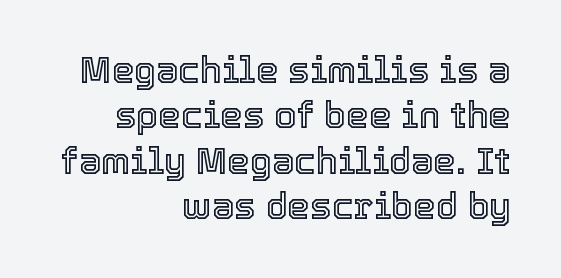
The block of text has a typical density, with ordinary space between rows. Caption: standard tracking, unaltered. Note the varied advance widths — an 'i' is clearly narrower than an 'm'. The lettering holds an erect, upright posture throughout. Reading down the block, your eye finds every line finishing at a fixed right position. The words here are not underlined.
